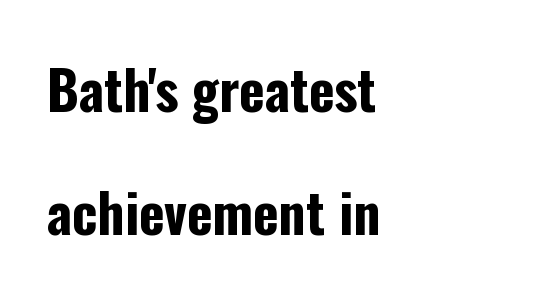
The image shows 54 px bold, condensed sans-serif type, upright; set left-aligned, loose line spacing (2.28x), normal letter spacing, not underlined; low stroke contrast and a medium x-height.
